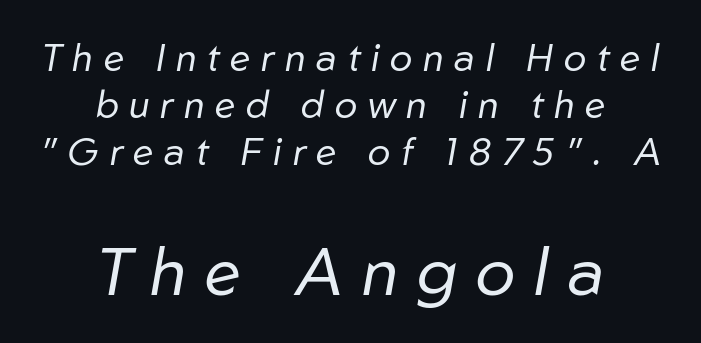
Q: Is the text bold? A: No.
Q: Is the text italic (slanted)? A: Yes, it leans right by about 10 degrees.
Q: Is the text underlined? A: No.
Q: How is the paragraph aligned? A: Centered.
Q: Is the spacing between letters normal or unusually wide? A: Unusually wide.
Q: Which block of text is set in a larger size, the first (top) or the second (bottom)? A: The second (bottom) one.
Q: Width (condensed, normal, or wide)? A: Normal.
Q: Stroke contrast? A: Low.
Q: x-height? A: Medium.
Q: Monospaced? A: No.
